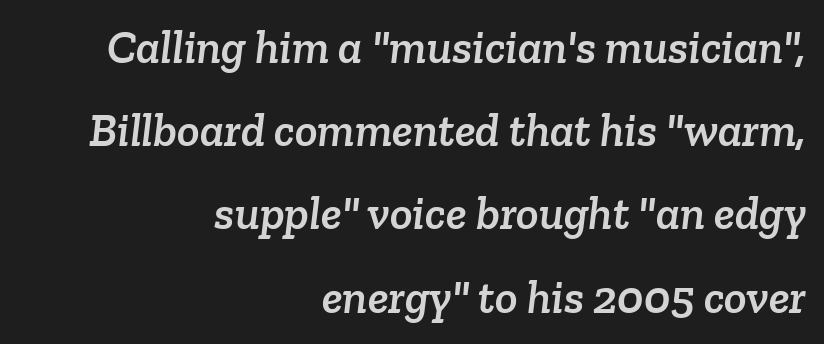
The passage is arranged like a letterhead date or caption credit — flush right. The characters display serif detailing at their extremities. Looks like regular typesetting: each glyph gets only the width it needs. Tracking here is standard; glyphs follow each other at the usual distance. The passage shown is not underscored anywhere.
